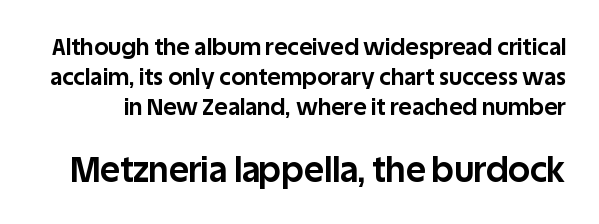
{"serif": "no", "italic": "no", "bold": "yes", "weight": "bold", "width": "normal", "stroke_contrast": "low", "x_height": "large", "monospaced": "no", "underline": "no", "line_spacing": "normal", "line_spacing_ratio": 1.3, "letter_spacing": "normal", "letter_spacing_em": 0.0, "larger_block": "second", "size_ratio": 1.48, "glyph_px": 34}
